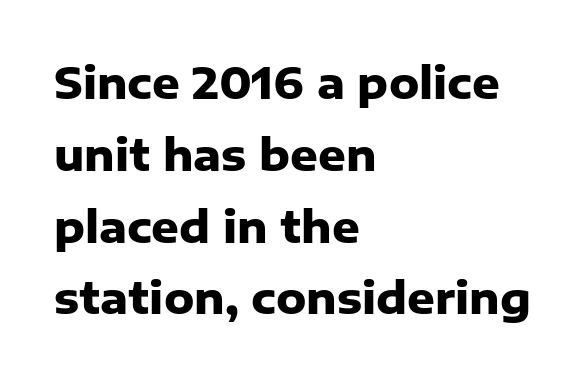
Q: Is the text bold? A: Yes.
Q: Is the text italic (slanted)? A: No, it is upright.
Q: Is the typeface a serif or a sans-serif typeface? A: Sans-serif.
Q: Is the text underlined? A: No.
Q: How is the paragraph aligned? A: Left-aligned.
Q: Is the spacing between letters normal or unusually wide? A: Normal.
Q: Is the spacing between lines tight, normal or loose? A: Normal.
Q: Width (condensed, normal, or wide)? A: Normal.
Q: Stroke contrast? A: Low.
Q: x-height? A: Medium.
Q: Monospaced? A: No.
